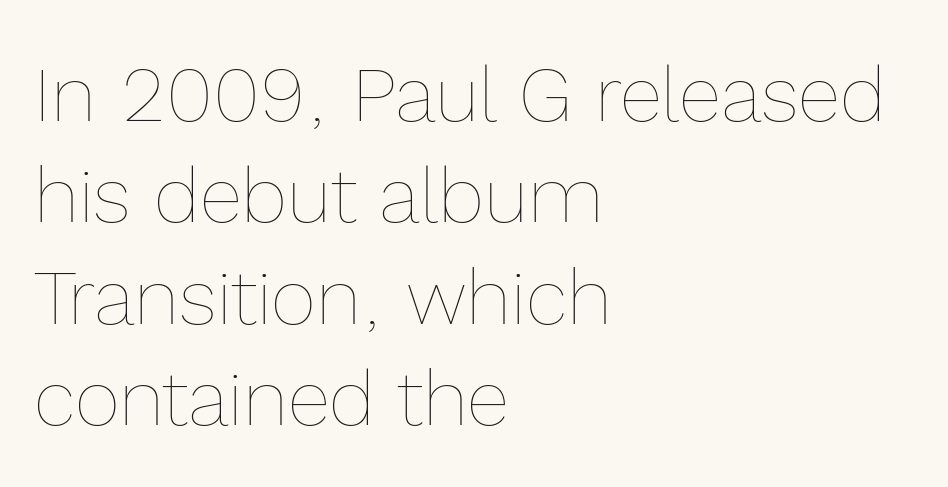
Q: Is the text bold? A: No.
Q: Is the text italic (slanted)? A: No, it is upright.
Q: Is the text underlined? A: No.
Q: How is the paragraph aligned? A: Left-aligned.
Q: Is the spacing between letters normal or unusually wide? A: Normal.
Q: Is the spacing between lines tight, normal or loose? A: Normal.
Q: Width (condensed, normal, or wide)? A: Normal.
Q: x-height? A: Medium.
Q: Monospaced? A: No.
